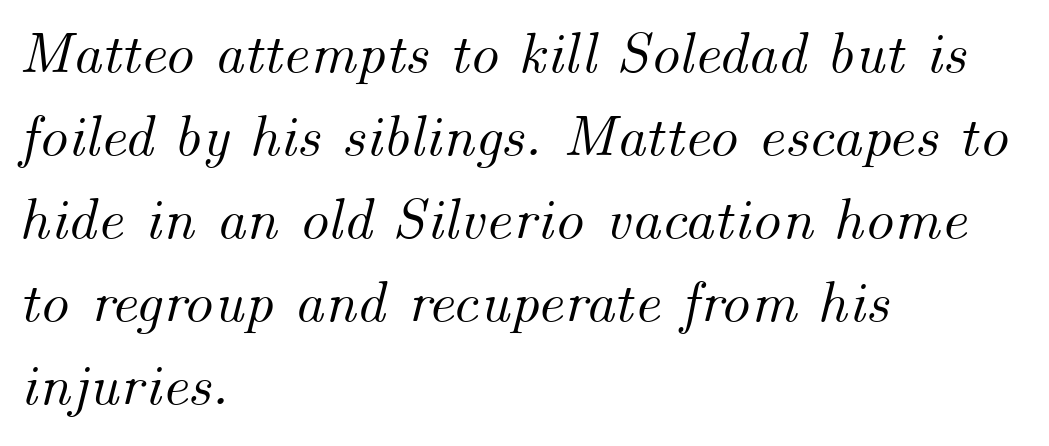
Spacing verdict: proportional, widths tailored to each character. Teacher's note: observe the even left margin — that is flush-left alignment. The specimen omits any rule beneath the text block's lines. Italic: yes, the glyphs are oblique. The line-height multiplier appears to be the usual default.
